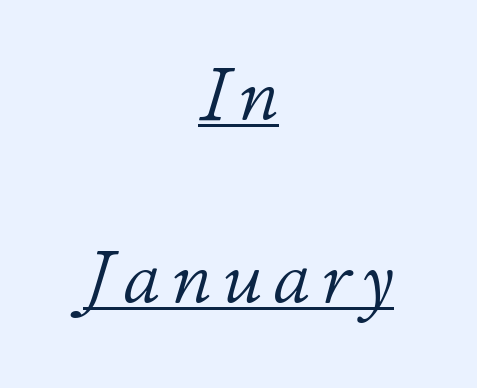
Q: Is the text bold? A: No.
Q: Is the text italic (slanted)? A: Yes, it leans right by about 11 degrees.
Q: Is the text underlined? A: Yes.
Q: How is the paragraph aligned? A: Centered.
Q: Is the spacing between lines tight, normal or loose? A: Loose.
Q: Width (condensed, normal, or wide)? A: Normal.
Q: Stroke contrast? A: Low.
Q: x-height? A: Small.
Q: Monospaced? A: No.
